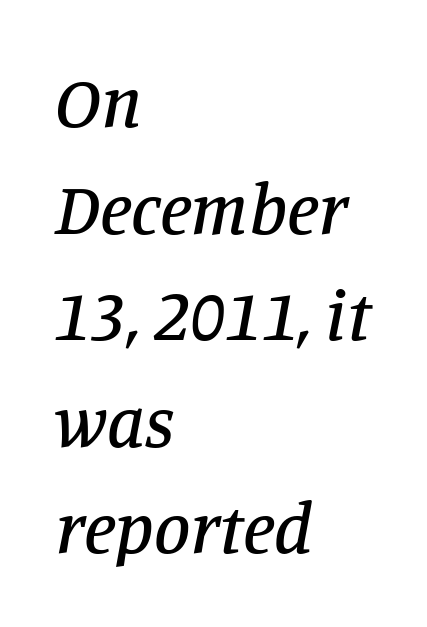
The image shows 73 px serif type, italic (leaning right); set left-aligned, normal line spacing (1.46x), normal letter spacing, not underlined; low stroke contrast and a large x-height.
